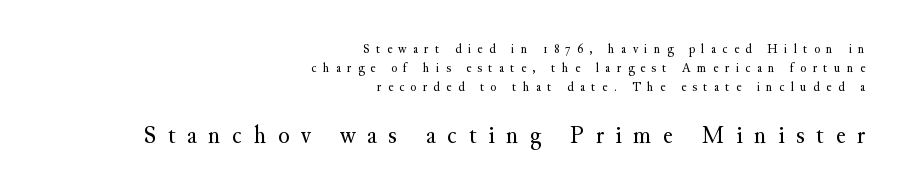
Every row of glyphs terminates at an identical x-position on the right. Letters rest on an invisible, unmarked baseline. Is this a heavy cut? Hardly; it is regular or lighter. Note: smaller setting up top, larger setting below. Quick note: not italic, upright.
